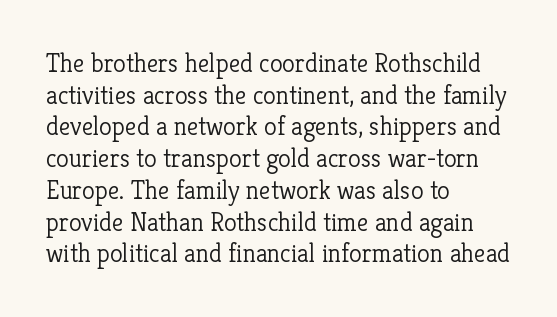
Nope, not italic — everything's standing straight. The font is comparable to plain body text, perhaps lighter. Inter-character spacing is left at the font's built-in metrics. The zone under the glyphs is completely vacant. These lines are set flush left with a ragged right edge.
